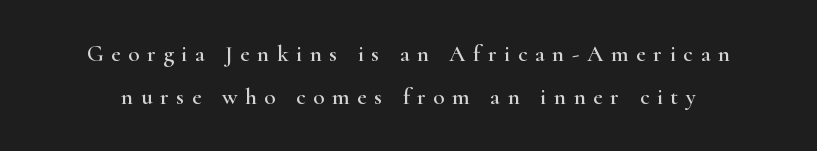
The image shows 23 px text type, upright; set line spacing 1.89x, unusually wide letter spacing (+0.33 em), not underlined.
